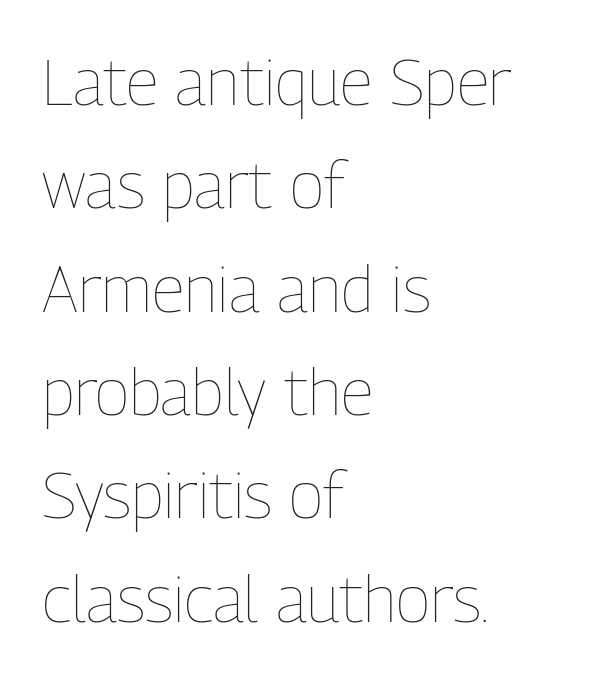
Short note: letters normally spaced. Spacing verdict: proportional, widths tailored to each character. The rendering uses a moderate line-height, typical for paragraphs. No heavy texture on the line: the type isn't bold. Line beginnings align vertically; line endings do not.
